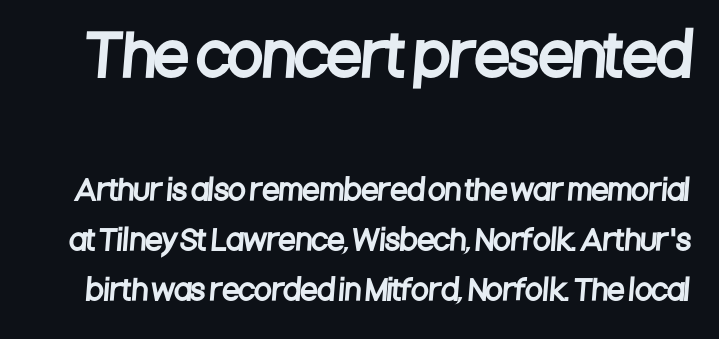
Q: Is the typeface a serif or a sans-serif typeface? A: Sans-serif.
Q: Is the text underlined? A: No.
Q: Is the spacing between letters normal or unusually wide? A: Normal.
Q: Which block of text is set in a larger size, the first (top) or the second (bottom)? A: The first (top) one.
Q: Width (condensed, normal, or wide)? A: Condensed.
Q: Stroke contrast? A: Low.
Q: x-height? A: Large.
Q: Monospaced? A: No.
